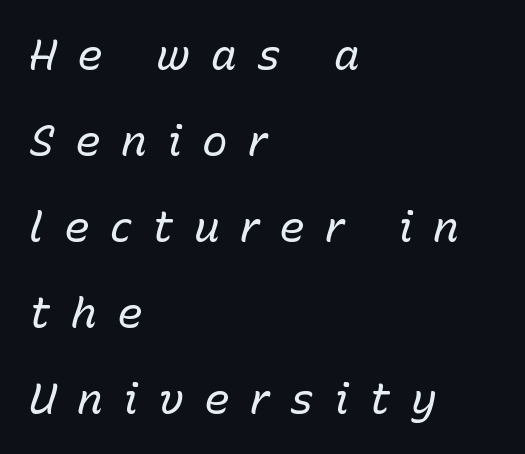
Proportional: the letters do not fall into vertical columns. Horizontal alignment here is leftward, the default for most running prose. These lines were composed using italics. The leading is generous, giving the passage an open texture. In terms of letterspacing, this is a distinctly airy, spread setting. Nobody drew a line under any word here.
